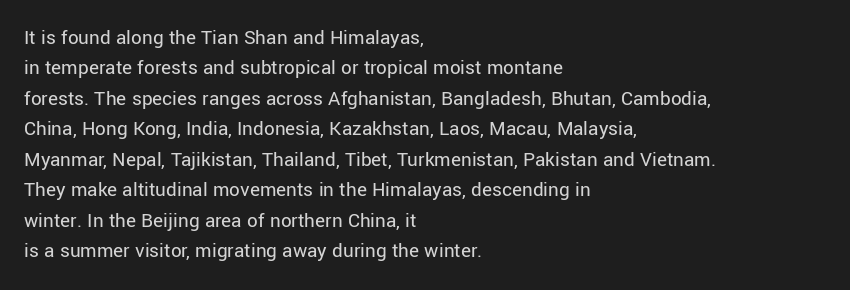
{"italic": "no", "bold": "no", "underline": "no", "align": "left", "line_spacing": "normal", "line_spacing_ratio": 1.45, "letter_spacing": "normal", "letter_spacing_em": 0.0, "glyph_px": 21}
